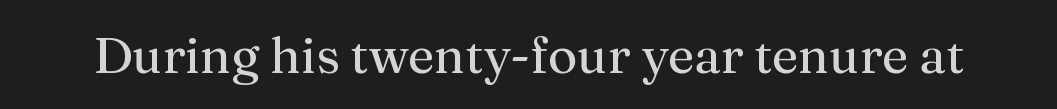
{"serif": "yes", "italic": "no", "bold": "no", "weight": "regular", "width": "normal", "stroke_contrast": "medium", "x_height": "medium", "monospaced": "no", "underline": "no", "letter_spacing": "normal", "letter_spacing_em": 0.0, "glyph_px": 51}
